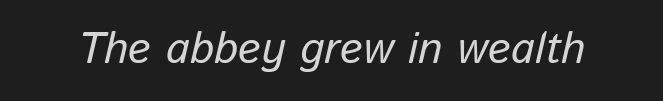
Observe the ordinary spacing: letters are neighbours, not strangers. Do the characters align in a grid? No, the font is proportional. Words float on clear page, feet unadorned. Quick note: italic.
